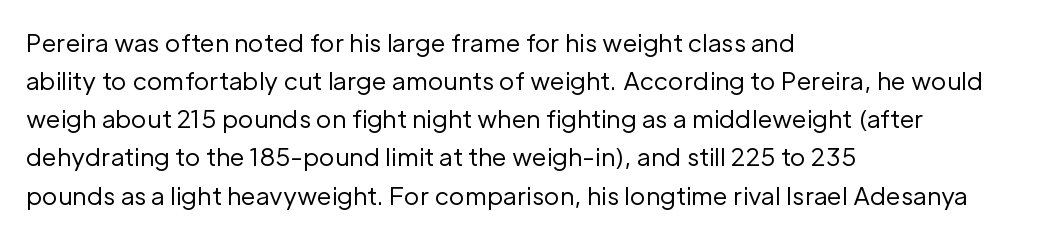
Q: Is the text bold? A: No.
Q: Is the text italic (slanted)? A: No, it is upright.
Q: Is the text underlined? A: No.
Q: How is the paragraph aligned? A: Left-aligned.
Q: Is the spacing between letters normal or unusually wide? A: Normal.
Q: Is the spacing between lines tight, normal or loose? A: Normal.
